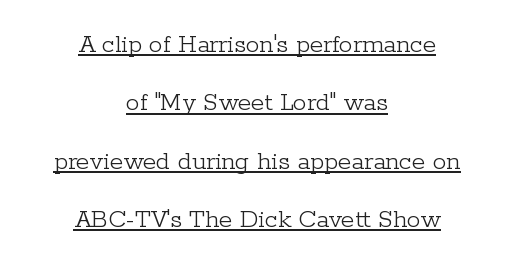
{"italic": "no", "bold": "no", "underline": "yes", "align": "center", "line_spacing": "loose", "line_spacing_ratio": 2.16, "letter_spacing": "normal", "letter_spacing_em": 0.0, "glyph_px": 27}
